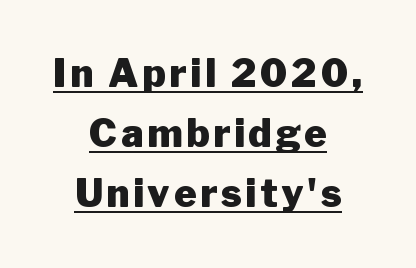
The image shows 38 px heavy sans-serif type, upright; set centered, normal line spacing (1.58x), underlined; low stroke contrast and a medium x-height.
